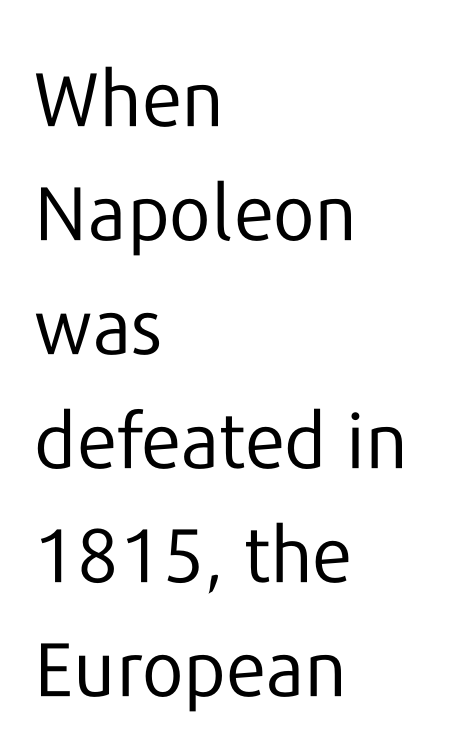
Notice how descenders clear the ascenders below comfortably — that's standard leading. The rag falls on the right side of this text block. The strokes are not fattened; the text isn't bold. The letters advance in unequal steps, a hallmark of proportional type.
